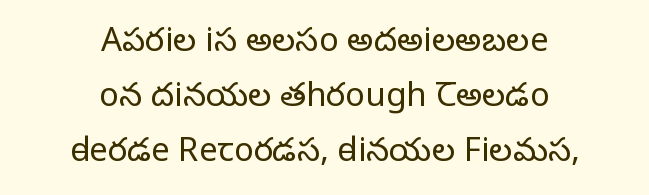
{"serif": "yes", "italic": "no", "bold": "no", "weight": "regular", "width": "normal", "stroke_contrast": "low", "x_height": "large", "monospaced": "no", "underline": "no", "align": "center", "line_spacing": "normal", "line_spacing_ratio": 1.66, "letter_spacing": "normal", "letter_spacing_em": 0.0, "glyph_px": 33}
